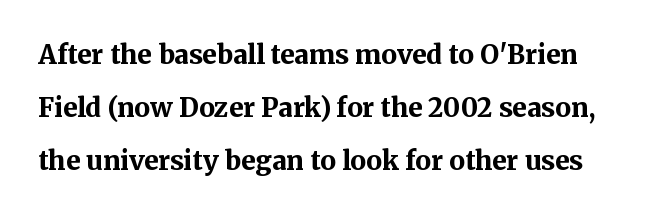
The image shows 26 px bold type, upright; set loose line spacing (2.04x), normal letter spacing, not underlined.
